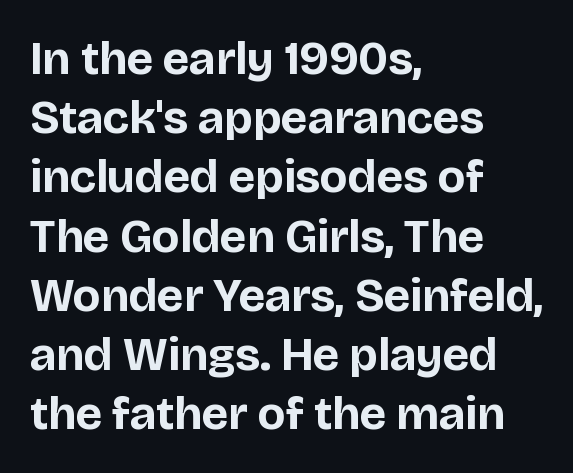
The image shows 47 px bold sans-serif type, upright; set left-aligned, normal line spacing (1.26x), normal letter spacing, not underlined; low stroke contrast and a large x-height.
